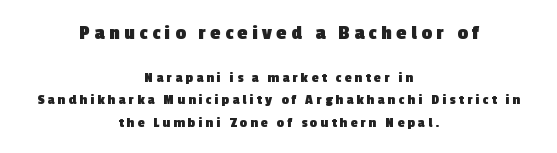
Q: Is the text bold? A: Yes.
Q: Is the text underlined? A: No.
Q: How is the paragraph aligned? A: Centered.
Q: Is the spacing between letters normal or unusually wide? A: Unusually wide.
Q: Is the spacing between lines tight, normal or loose? A: Normal.
Q: Which block of text is set in a larger size, the first (top) or the second (bottom)? A: The first (top) one.
